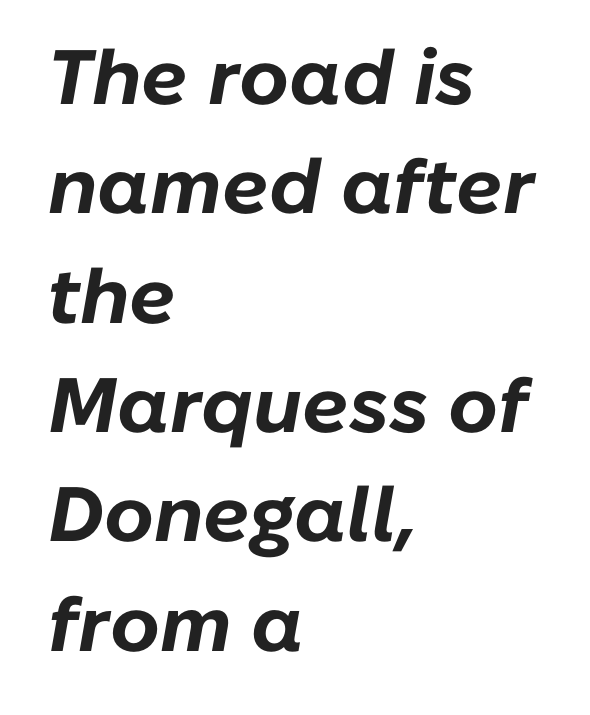
The image shows 77 px bold type, italic (leaning right); set left-aligned, normal line spacing (1.42x), normal letter spacing, not underlined; low stroke contrast and a medium x-height.
